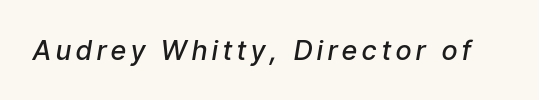
Q: Is the text bold? A: Semi-bold.
Q: Is the text italic (slanted)? A: Yes, it leans right by about 9 degrees.
Q: Is the text underlined? A: No.
